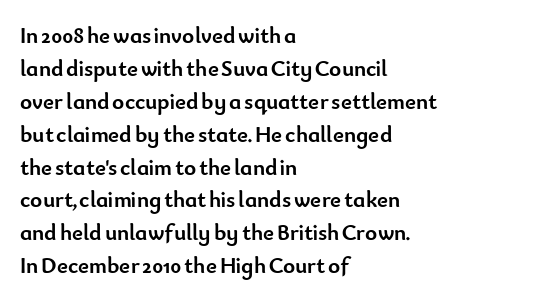
The image shows 23 px bold type, upright; set left-aligned, normal line spacing (1.43x), normal letter spacing, not underlined.
